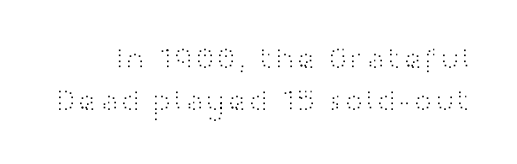
Weight class: somewhere from thin through regular. This sample has the flowing, uneven cadence of proportional lettering. Ordinary non-slanted type is in use. The vertical gap from one line to the next is medium.
